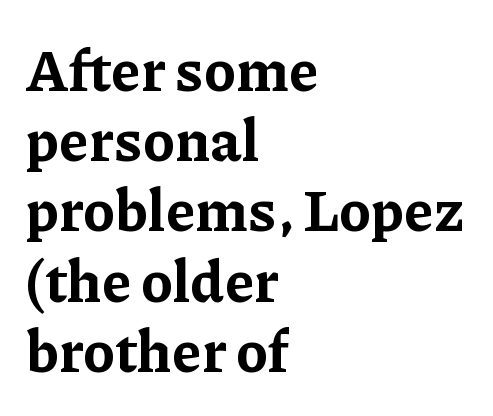
The image shows 58 px bold serif type, upright; set left-aligned, line spacing 1.21x, normal letter spacing, not underlined; low stroke contrast and a medium x-height.
